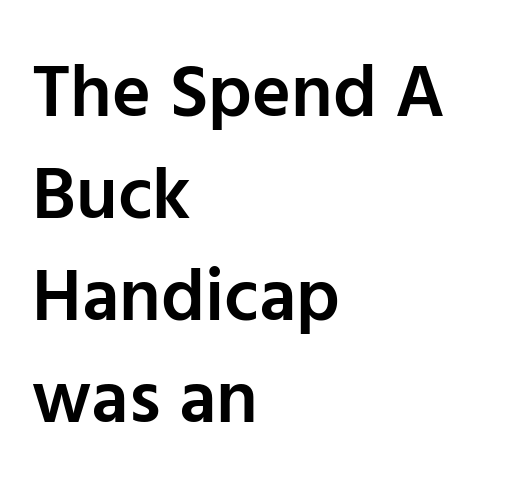
{"serif": "no", "italic": "no", "bold": "semi", "weight": "semibold", "width": "normal", "stroke_contrast": "low", "x_height": "medium", "monospaced": "no", "underline": "no", "align": "left", "line_spacing": "normal", "line_spacing_ratio": 1.38, "letter_spacing": "normal", "letter_spacing_em": 0.0, "glyph_px": 74}
